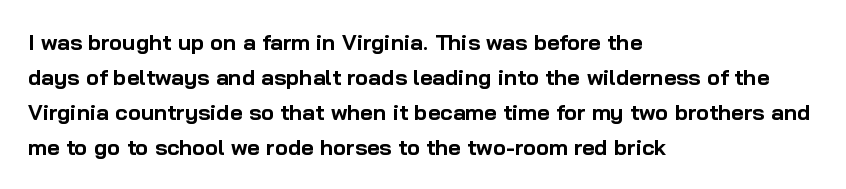
The image shows 22 px bold type, upright; set left-aligned, normal line spacing (1.59x), normal letter spacing, not underlined.
